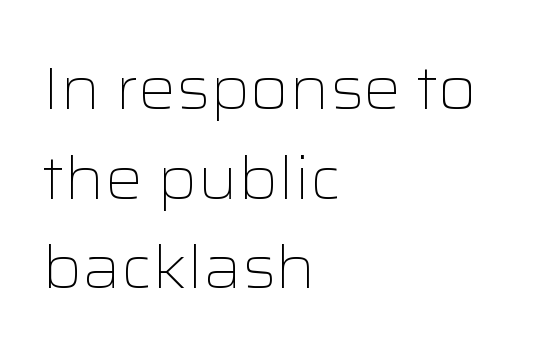
{"serif": "no", "italic": "no", "bold": "no", "weight": "light", "width": "wide", "stroke_contrast": "low", "x_height": "medium", "monospaced": "no", "underline": "no", "align": "left", "line_spacing": "normal", "line_spacing_ratio": 1.52, "letter_spacing": "normal", "letter_spacing_em": 0.0, "glyph_px": 59}
